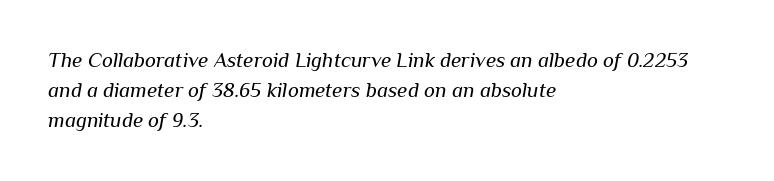
The image shows 21 px text type, italic (leaning right); set left-aligned, normal line spacing (1.44x), normal letter spacing, not underlined.
